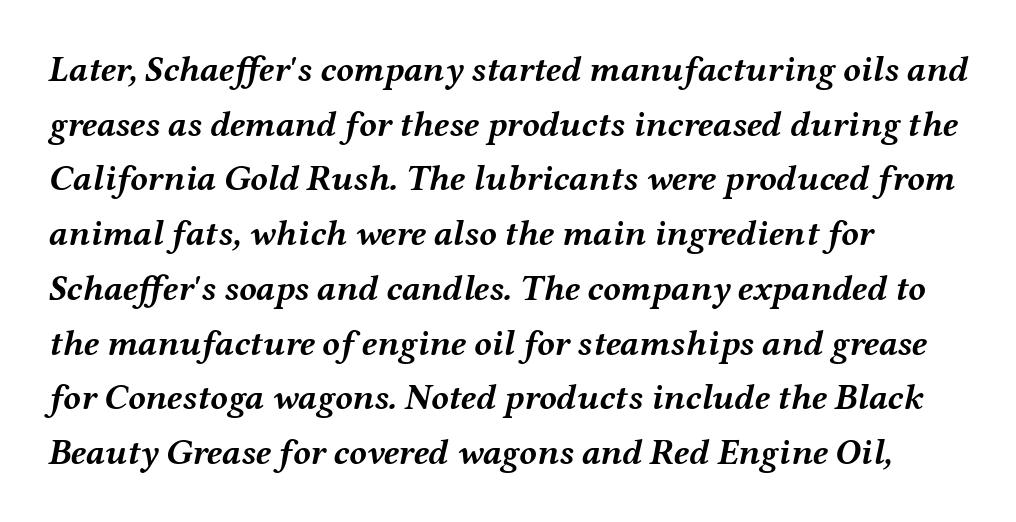
Q: Is the text bold? A: Yes.
Q: Is the text italic (slanted)? A: Yes, it leans right by about 12 degrees.
Q: Is the text underlined? A: No.
Q: How is the paragraph aligned? A: Left-aligned.
Q: Is the spacing between letters normal or unusually wide? A: Normal.
Q: Is the spacing between lines tight, normal or loose? A: Normal.
Q: Width (condensed, normal, or wide)? A: Wide.
Q: Stroke contrast? A: Medium.
Q: x-height? A: Medium.
Q: Monospaced? A: No.
